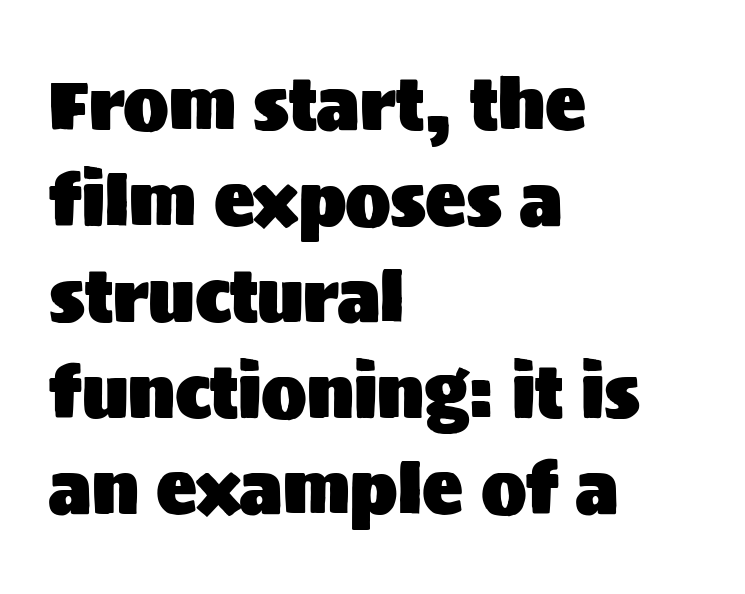
Underlining? Definitely not there. In terms of leading, this rendering sits right in the middle. Every row of glyphs begins at an identical x-position on the left. Spacing between characters is what you'd get straight out of the box. Quick note: not italic, upright.
